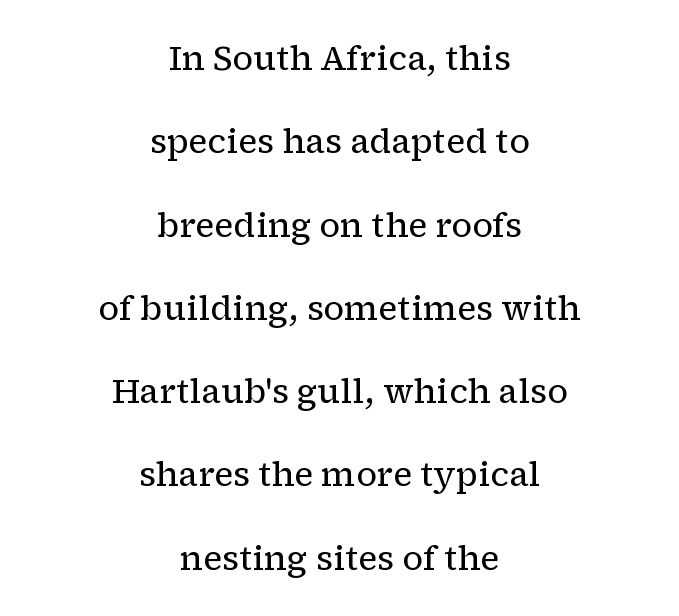
The image shows 34 px regular-weight serif type, upright; set centered, loose line spacing (2.45x), normal letter spacing, not underlined; low stroke contrast and a medium x-height.
